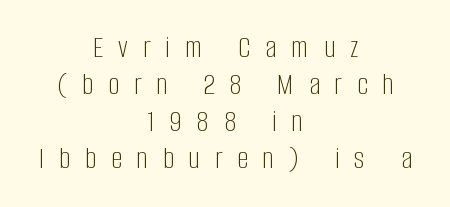
Q: Is the text bold? A: No.
Q: Is the text italic (slanted)? A: No, it is upright.
Q: Is the typeface a serif or a sans-serif typeface? A: Sans-serif.
Q: Is the text underlined? A: No.
Q: How is the paragraph aligned? A: Centered.
Q: Is the spacing between letters normal or unusually wide? A: Unusually wide.
Q: Width (condensed, normal, or wide)? A: Condensed.
Q: Stroke contrast? A: Low.
Q: x-height? A: Large.
Q: Monospaced? A: No.
